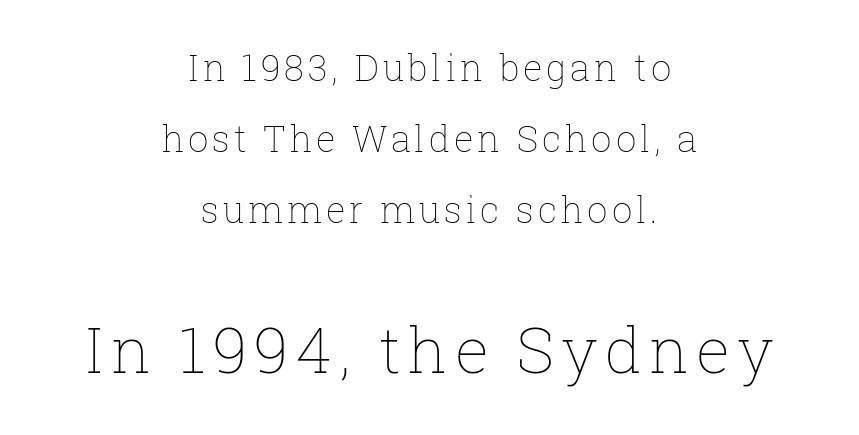
Q: Is the text bold? A: No.
Q: Is the text italic (slanted)? A: No, it is upright.
Q: Is the text underlined? A: No.
Q: How is the paragraph aligned? A: Centered.
Q: Is the spacing between lines tight, normal or loose? A: Loose.
Q: Which block of text is set in a larger size, the first (top) or the second (bottom)? A: The second (bottom) one.
Q: Width (condensed, normal, or wide)? A: Normal.
Q: Stroke contrast? A: Low.
Q: x-height? A: Medium.
Q: Monospaced? A: No.
